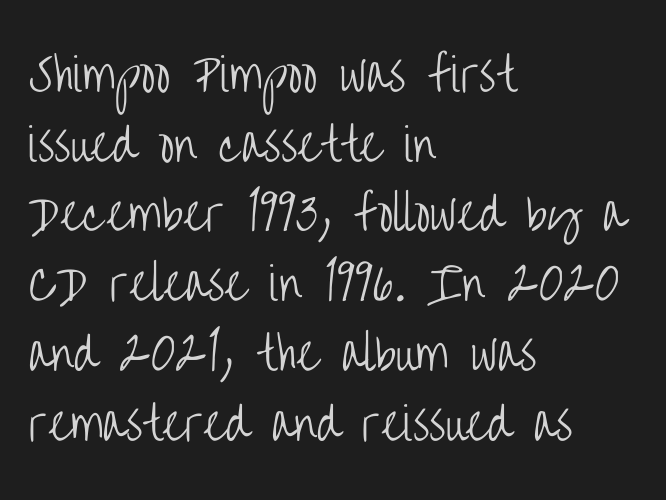
Q: Is the text bold? A: No.
Q: Is the text italic (slanted)? A: No, it is upright.
Q: Is the typeface a serif or a sans-serif typeface? A: Sans-serif.
Q: Is the text underlined? A: No.
Q: How is the paragraph aligned? A: Left-aligned.
Q: Is the spacing between letters normal or unusually wide? A: Normal.
Q: Is the spacing between lines tight, normal or loose? A: Normal.
Q: Width (condensed, normal, or wide)? A: Condensed.
Q: Stroke contrast? A: Low.
Q: x-height? A: Large.
Q: Monospaced? A: No.
